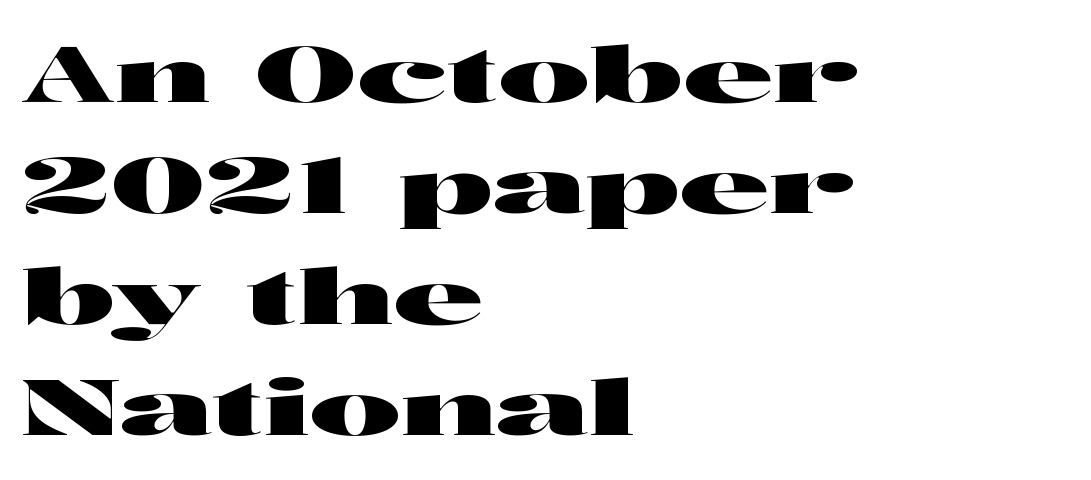
Q: Is the text italic (slanted)? A: No, it is upright.
Q: Is the typeface a serif or a sans-serif typeface? A: Sans-serif.
Q: Is the text underlined? A: No.
Q: How is the paragraph aligned? A: Left-aligned.
Q: Is the spacing between letters normal or unusually wide? A: Normal.
Q: Is the spacing between lines tight, normal or loose? A: Normal.
Q: Width (condensed, normal, or wide)? A: Wide.
Q: Stroke contrast? A: High.
Q: x-height? A: Medium.
Q: Monospaced? A: No.
